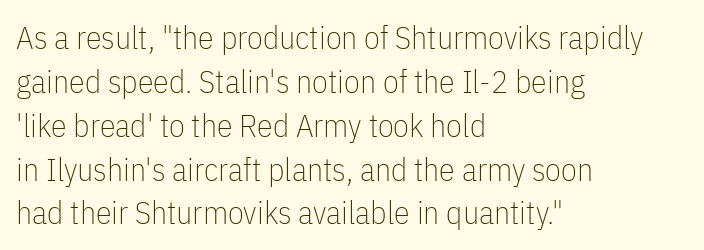
The image shows 32 px thin, condensed sans-serif type, upright; set left-aligned, normal line spacing (1.37x), normal letter spacing, not underlined; low stroke contrast and a medium x-height.
